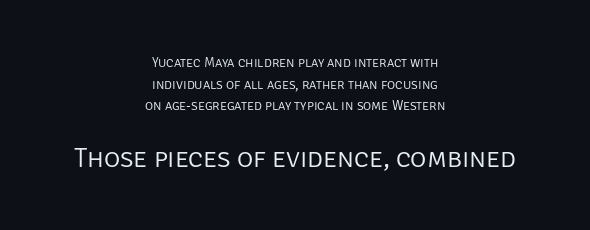
{"serif": "no", "italic": "no", "bold": "no", "weight": "light", "width": "normal", "stroke_contrast": "low", "x_height": "large", "monospaced": "no", "underline": "no", "align": "center", "line_spacing": "normal", "line_spacing_ratio": 1.54, "letter_spacing": "normal", "letter_spacing_em": 0.0, "larger_block": "second", "size_ratio": 2.0, "glyph_px": 28}
